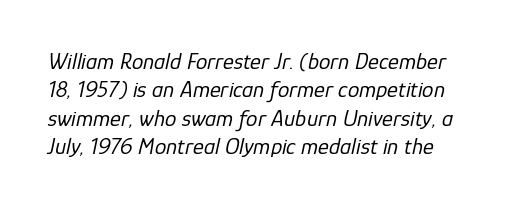
Check under the words: just untouched page. The typography opts for an oblique posture over an upright one. The rendering keeps characters at their native spacing. The strokes are not fattened; the text isn't bold.
